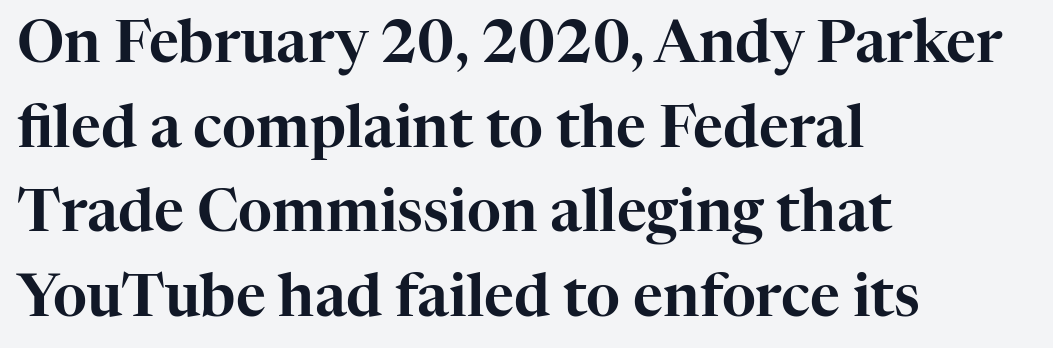
{"serif": "yes", "italic": "no", "width": "normal", "stroke_contrast": "high", "x_height": "medium", "monospaced": "no", "underline": "no", "align": "left", "line_spacing": "normal", "line_spacing_ratio": 1.46, "letter_spacing": "normal", "letter_spacing_em": 0.0, "glyph_px": 58}
